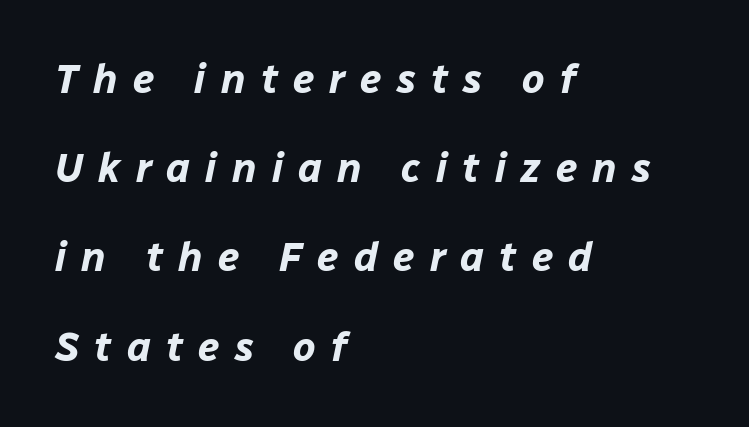
If you drew a ruler down the left edge, every line would touch it. The rendering uses natural spacing where letterforms have individual widths. Honestly, there is no underline to notice here at all. Display-style spreading of the glyphs; the letterfit is very open. Caption: bold face, heavy strokes.
